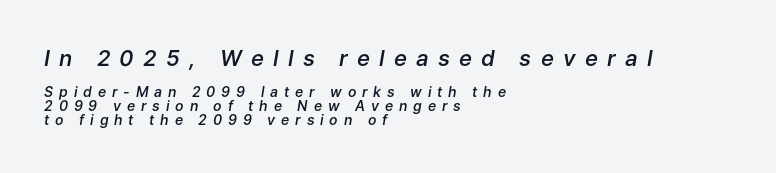
Q: Is the text bold? A: Semi-bold.
Q: Is the text italic (slanted)? A: Yes, it leans right by about 9 degrees.
Q: Is the text underlined? A: No.
Q: How is the paragraph aligned? A: Left-aligned.
Q: Is the spacing between letters normal or unusually wide? A: Unusually wide.
Q: Is the spacing between lines tight, normal or loose? A: Tight.
Q: Which block of text is set in a larger size, the first (top) or the second (bottom)? A: The first (top) one.
